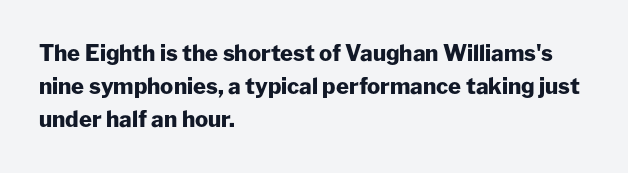
The image shows 22 px bold type, upright; set left-aligned, normal line spacing (1.49x), normal letter spacing, not underlined.
